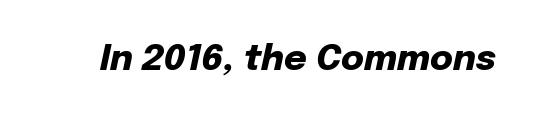
The image shows 35 px heavy type, italic (leaning right); set normal letter spacing, not underlined; low stroke contrast and a medium x-height.
